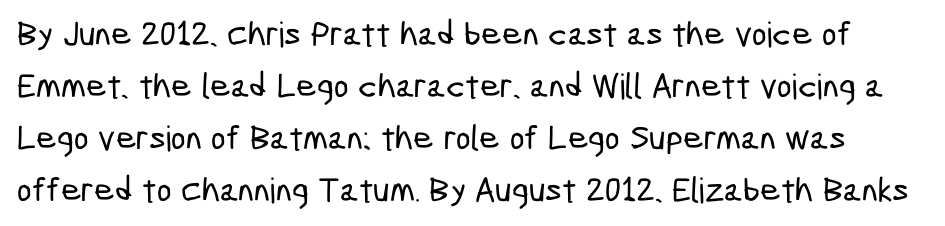
Nobody drew a line under any word here. Short note: letters normally spaced. Think of a printed novel: that variable character pitch is what you see here. One glance says typical: line gaps are just what's usual. Type style note: lacks serifs.
